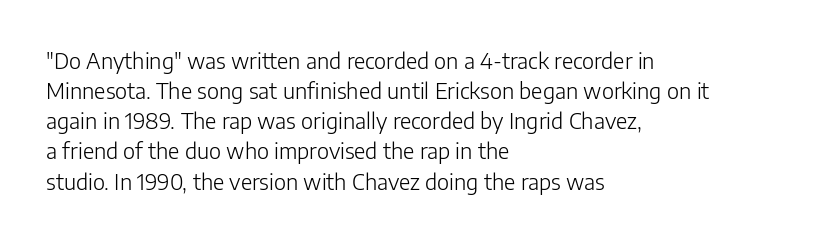
The letterforms sit shoulder to shoulder at normal distance. The space directly below the letters is spotless. Counters stay open thanks to moderate or lighter strokes. The vertical gap from one line to the next is medium. Ascenders rise straight up at ninety degrees. The ragged edge is on the right, which tells us the setting is flush left.
